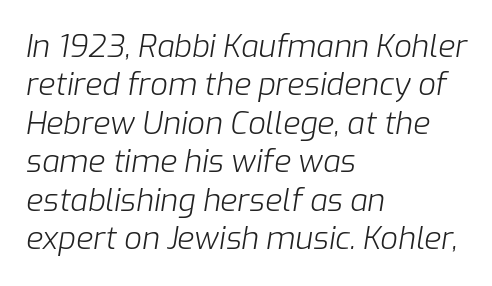
Varying glyph widths throughout — classic text-font behaviour. You could call the tracking neutral — neither tight nor loose. The letters are slanted; this is an italic face. A bare baseline throughout the passage.
